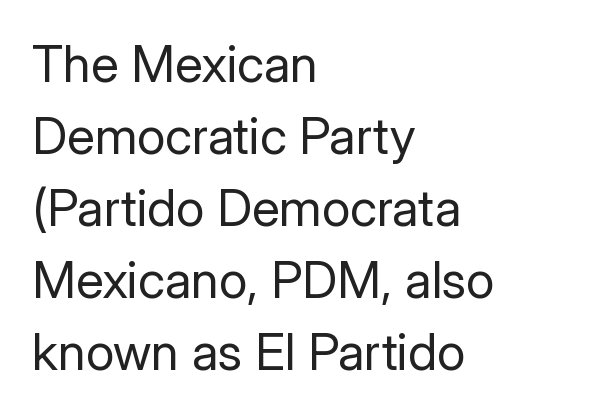
{"serif": "no", "italic": "no", "bold": "no", "weight": "regular", "width": "normal", "stroke_contrast": "low", "x_height": "medium", "monospaced": "no", "underline": "no", "align": "left", "line_spacing": "normal", "line_spacing_ratio": 1.41, "letter_spacing": "normal", "letter_spacing_em": 0.0, "glyph_px": 51}
